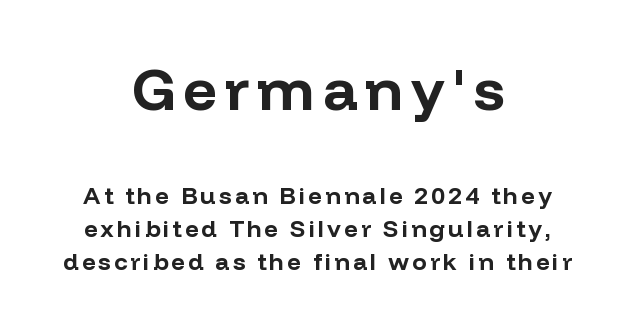
The image shows 59 px bold sans-serif type, upright; set centered, normal line spacing (1.38x), not underlined; the first (top) block is 2.46x larger; low stroke contrast and a medium x-height.
